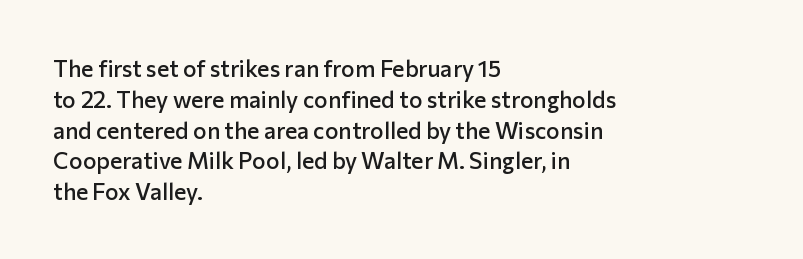
The image shows 23 px text type, upright; set left-aligned, normal line spacing (1.34x), normal letter spacing, not underlined.
